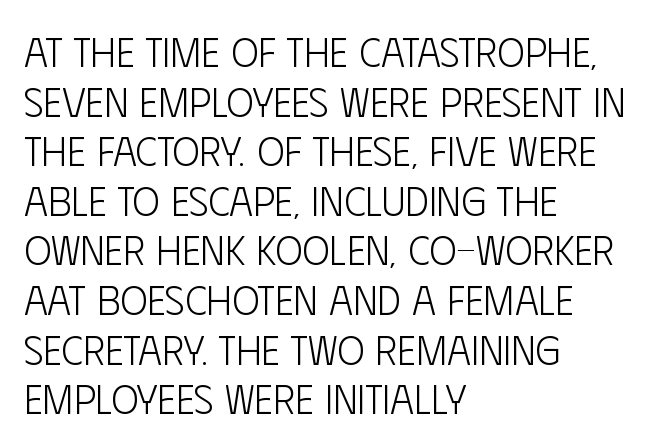
Q: Is the text bold? A: No.
Q: Is the text italic (slanted)? A: No, it is upright.
Q: Is the typeface a serif or a sans-serif typeface? A: Sans-serif.
Q: Is the text underlined? A: No.
Q: How is the paragraph aligned? A: Left-aligned.
Q: Is the spacing between letters normal or unusually wide? A: Normal.
Q: Width (condensed, normal, or wide)? A: Condensed.
Q: Stroke contrast? A: Low.
Q: x-height? A: Large.
Q: Monospaced? A: No.
